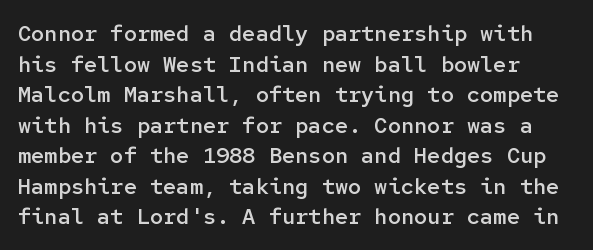
Only glyphs here, with clear space below each row. As a designer I'd log this as weight 600, semibold. Characters remain perfectly vertical along every line. The space between consecutive lines is moderate. Spacing between characters is what you'd get straight out of the box.
